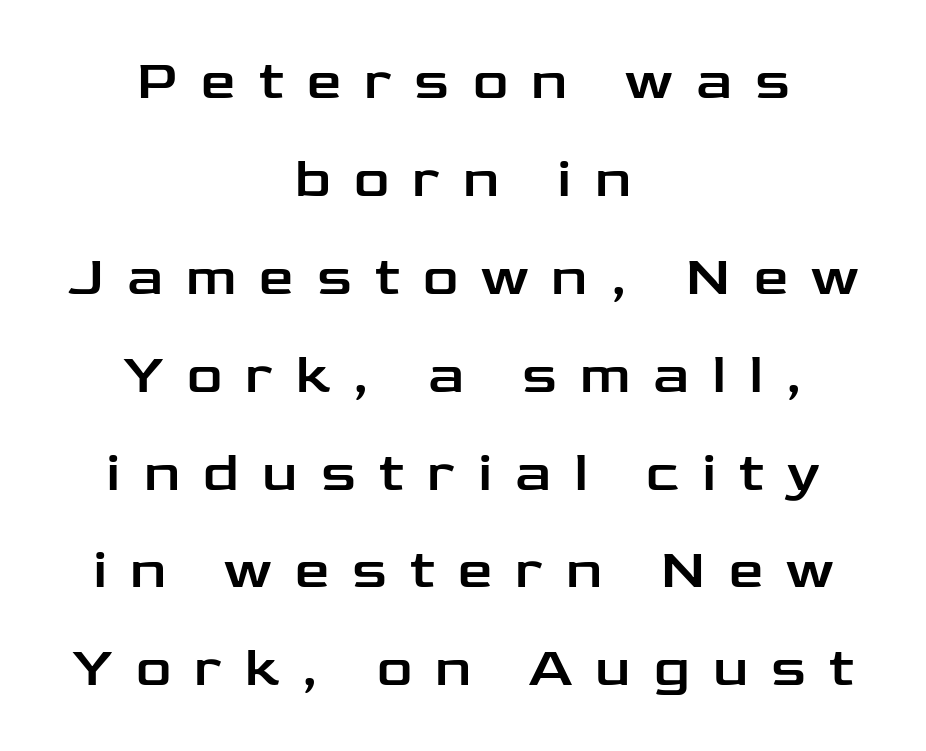
Q: Is the text italic (slanted)? A: No, it is upright.
Q: Is the typeface a serif or a sans-serif typeface? A: Sans-serif.
Q: Is the text underlined? A: No.
Q: How is the paragraph aligned? A: Centered.
Q: Is the spacing between letters normal or unusually wide? A: Unusually wide.
Q: Width (condensed, normal, or wide)? A: Wide.
Q: Stroke contrast? A: Low.
Q: x-height? A: Medium.
Q: Monospaced? A: No.
